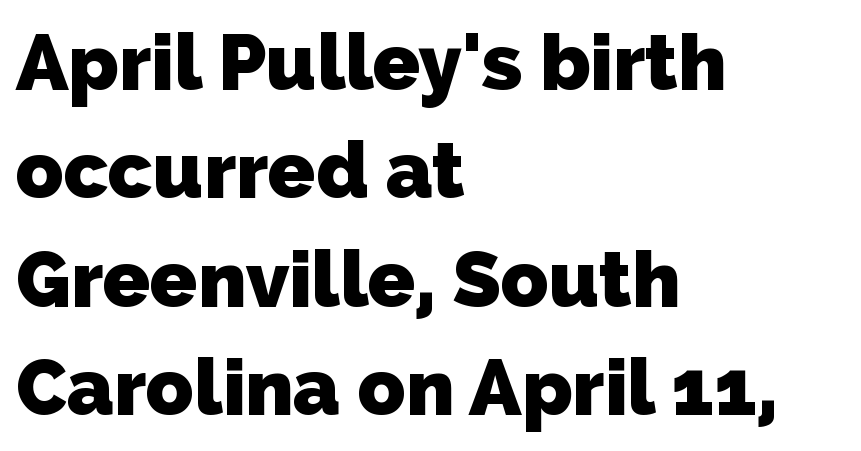
{"serif": "no", "bold": "yes", "weight": "heavy", "width": "normal", "stroke_contrast": "low", "x_height": "medium", "monospaced": "no", "underline": "no", "align": "left", "line_spacing": "normal", "line_spacing_ratio": 1.39, "letter_spacing": "normal", "letter_spacing_em": 0.0, "glyph_px": 78}
